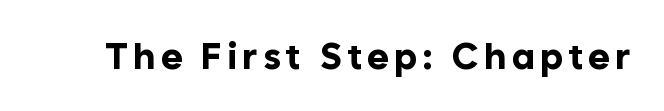
Q: Is the text bold? A: Yes.
Q: Is the text italic (slanted)? A: No, it is upright.
Q: Is the typeface a serif or a sans-serif typeface? A: Sans-serif.
Q: Is the text underlined? A: No.
Q: Width (condensed, normal, or wide)? A: Normal.
Q: Stroke contrast? A: Low.
Q: x-height? A: Medium.
Q: Monospaced? A: No.
